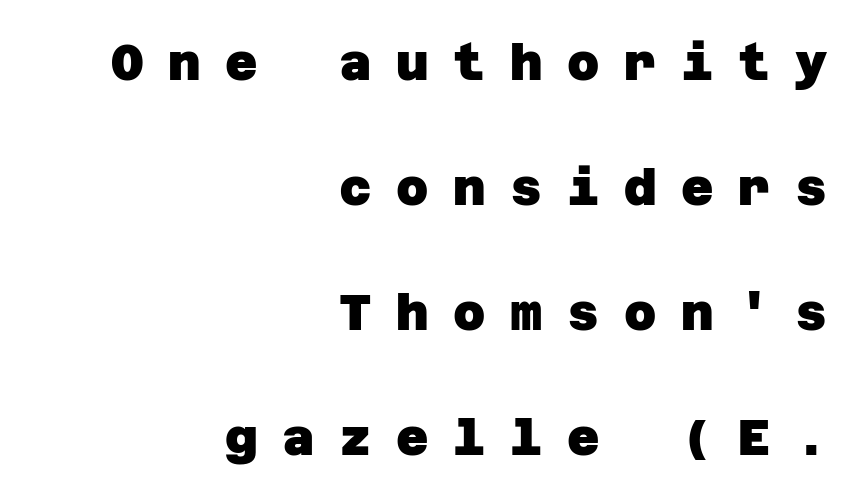
Q: Is the text bold? A: Yes.
Q: Is the typeface a serif or a sans-serif typeface? A: Sans-serif.
Q: Is the text underlined? A: No.
Q: How is the paragraph aligned? A: Right-aligned.
Q: Is the spacing between letters normal or unusually wide? A: Unusually wide.
Q: Is the spacing between lines tight, normal or loose? A: Loose.
Q: Width (condensed, normal, or wide)? A: Normal.
Q: Stroke contrast? A: Low.
Q: x-height? A: Large.
